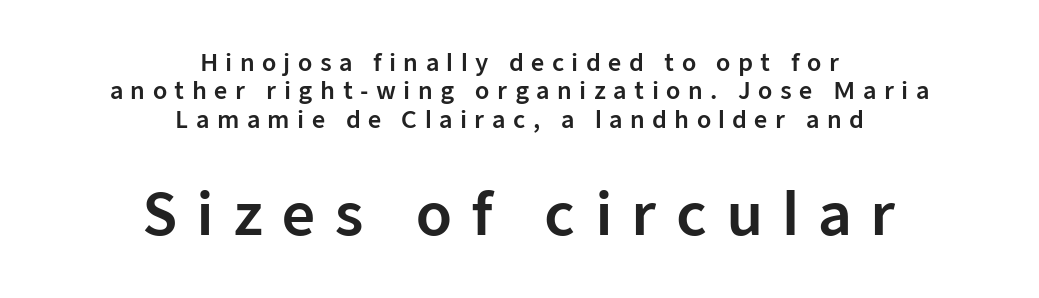
Q: Is the text italic (slanted)? A: No, it is upright.
Q: Is the typeface a serif or a sans-serif typeface? A: Sans-serif.
Q: Is the text underlined? A: No.
Q: How is the paragraph aligned? A: Centered.
Q: Is the spacing between letters normal or unusually wide? A: Unusually wide.
Q: Which block of text is set in a larger size, the first (top) or the second (bottom)? A: The second (bottom) one.
Q: Width (condensed, normal, or wide)? A: Normal.
Q: Stroke contrast? A: Low.
Q: x-height? A: Medium.
Q: Monospaced? A: No.
